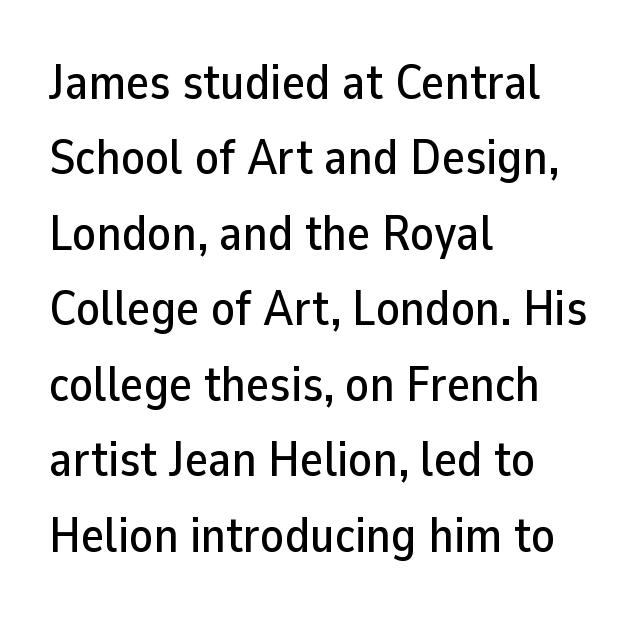
There is no visible air inserted between adjacent glyphs. The characters display no serif detailing; their extremities are plain. Decoration check: the copy has no underline. The line-height multiplier appears to be the usual default.
